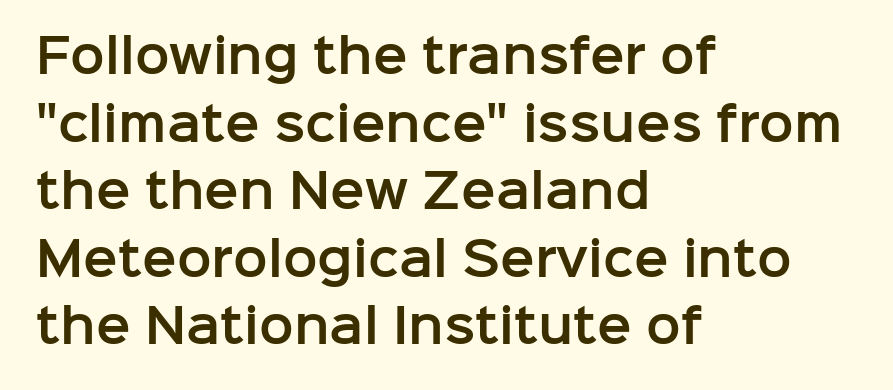
The image shows 46 px sans-serif type, upright; set left-aligned, normal line spacing (1.47x), normal letter spacing, not underlined; low stroke contrast and a medium x-height.
